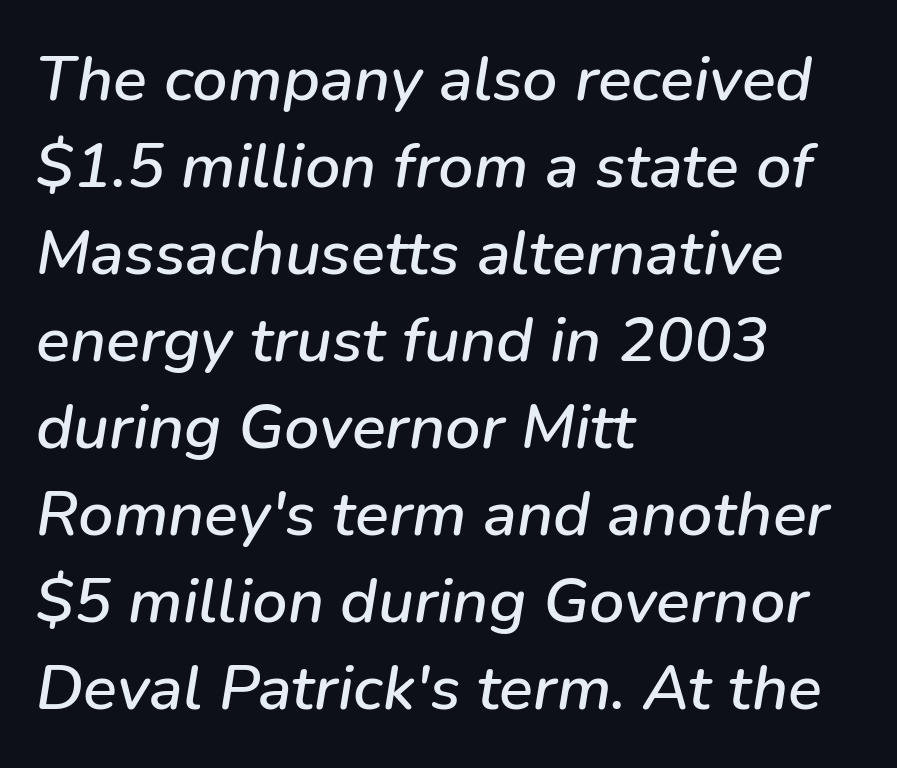
Note the varied advance widths — an 'i' is clearly narrower than an 'm'. Compared with a centered layout, this one pins lines to the left instead. A typesetter would mark this as italic. Leading matches the norm, producing a regular column.
